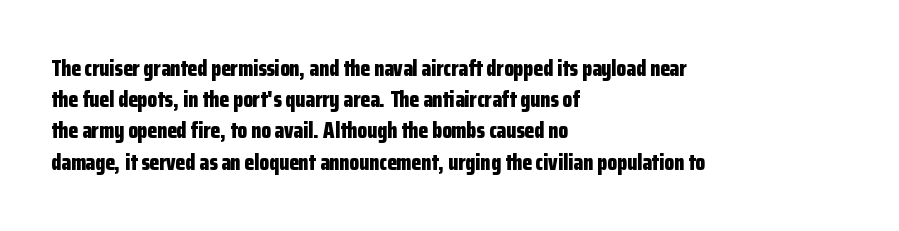
{"italic": "no", "bold": "yes", "underline": "no", "align": "left", "line_spacing": "normal", "line_spacing_ratio": 1.42, "letter_spacing": "normal", "letter_spacing_em": 0.0, "glyph_px": 22}
